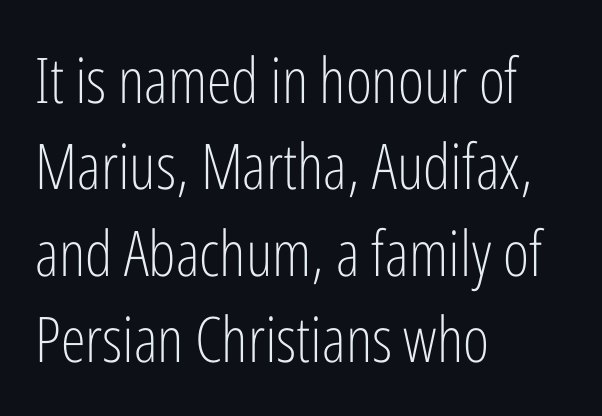
The image shows 63 px light, condensed sans-serif type, upright; set left-aligned, normal line spacing (1.37x), normal letter spacing, not underlined; low stroke contrast and a medium x-height.
